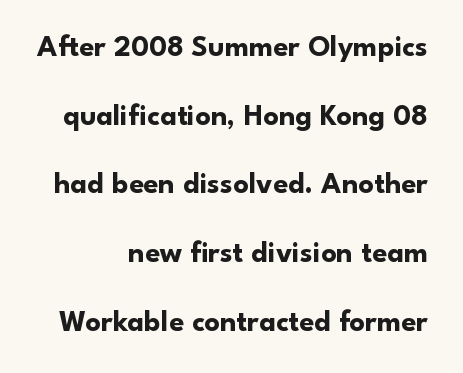
{"serif": "no", "italic": "no", "bold": "yes", "weight": "bold", "width": "normal", "stroke_contrast": "low", "x_height": "small", "monospaced": "no", "underline": "no", "line_spacing": "loose", "line_spacing_ratio": 2.29, "letter_spacing": "normal", "letter_spacing_em": 0.0, "glyph_px": 30}
